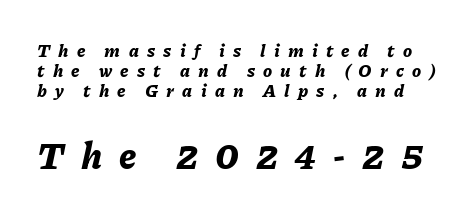
Q: Is the text bold? A: Yes.
Q: Is the text italic (slanted)? A: Yes, it leans right by about 11 degrees.
Q: Is the text underlined? A: No.
Q: Is the spacing between letters normal or unusually wide? A: Unusually wide.
Q: Is the spacing between lines tight, normal or loose? A: Tight.
Q: Which block of text is set in a larger size, the first (top) or the second (bottom)? A: The second (bottom) one.
Q: Width (condensed, normal, or wide)? A: Normal.
Q: Stroke contrast? A: Low.
Q: x-height? A: Medium.
Q: Monospaced? A: No.
